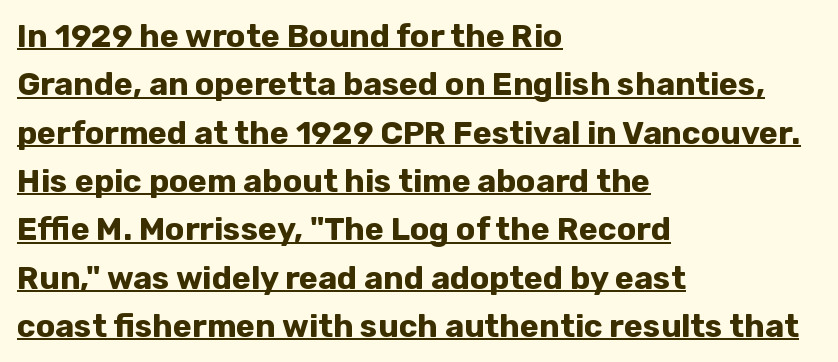
{"serif": "no", "italic": "no", "bold": "yes", "weight": "bold", "width": "normal", "stroke_contrast": "low", "x_height": "medium", "monospaced": "no", "underline": "yes", "align": "left", "line_spacing": "normal", "line_spacing_ratio": 1.51, "letter_spacing": "normal", "letter_spacing_em": 0.0, "glyph_px": 32}
